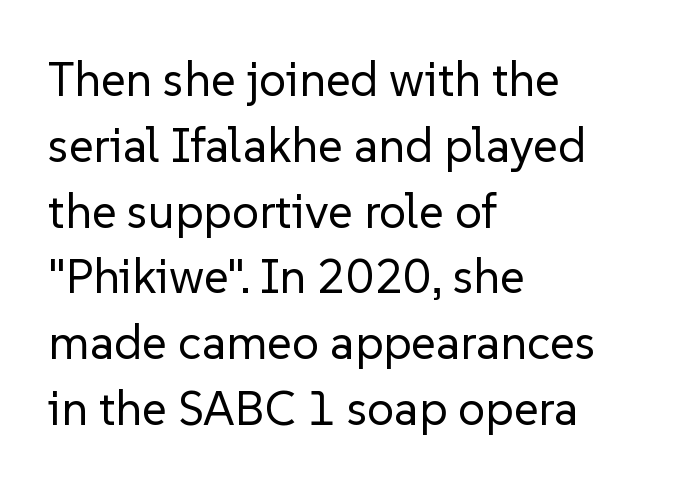
{"serif": "no", "italic": "no", "bold": "no", "weight": "regular", "width": "normal", "stroke_contrast": "low", "x_height": "medium", "monospaced": "no", "underline": "no", "align": "left", "line_spacing": "normal", "line_spacing_ratio": 1.37, "letter_spacing": "normal", "letter_spacing_em": 0.0, "glyph_px": 48}
